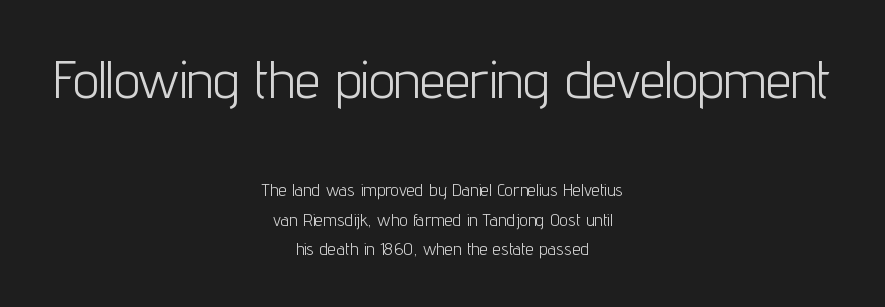
The image shows 52 px light, condensed sans-serif type, upright; set centered, line spacing 1.74x, normal letter spacing, not underlined; the first (top) block is 3.06x larger; low stroke contrast and a medium x-height.
